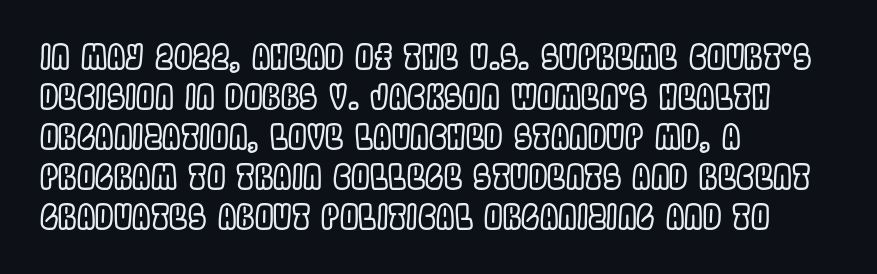
Unmarked baselines from the first word to the last. These lines are set flush left with a ragged right edge. Character widths vary here, with narrow letters taking less room than wide ones. A typesetter would call this zero additional tracking. When letters stand straight like this, we call the style roman or upright.
